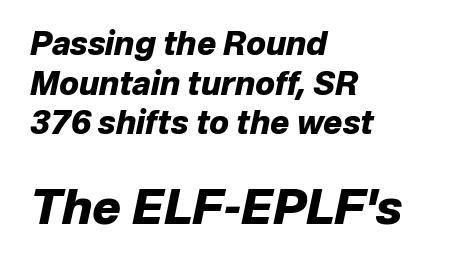
{"italic": "yes", "lean": "right", "slant_degrees": 12, "bold": "yes", "weight": "heavy", "width": "normal", "stroke_contrast": "low", "x_height": "medium", "monospaced": "no", "underline": "no", "align": "left", "line_spacing_ratio": 1.24, "letter_spacing": "normal", "letter_spacing_em": 0.0, "larger_block": "second", "size_ratio": 1.5, "glyph_px": 48}
